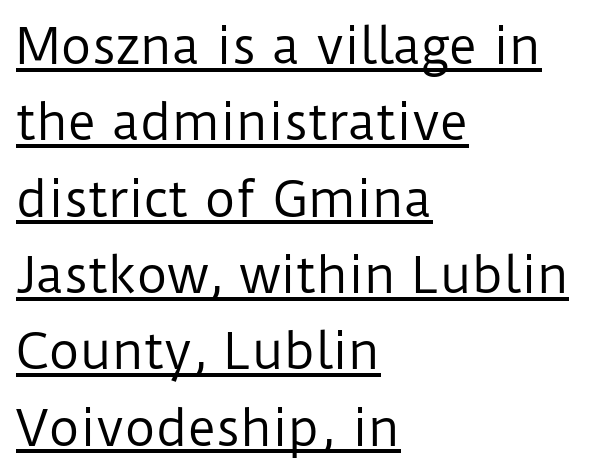
Letterform terminals end flat and unadorned throughout the passage. Words appear dense and cohesive because spacing is normal. Designer's note — italics off, roman on. Weight: not bold — regular or lighter. Descenders here cross a horizontal rule under the line. You could not count columns in this text — the font is proportionally spaced.
